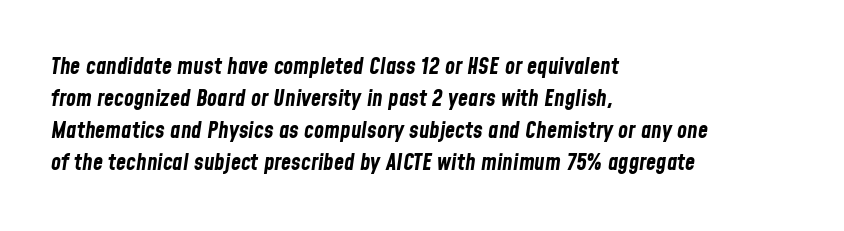
The axis of the letterforms is tilted away from vertical. Compared with typical body copy, the letter spacing here is the same. The specimen omits any rule beneath the text block's lines. The passage is arranged the way most books set body copy — flush left. The typesetting leans heavy: a genuine bold. The lines sit at an ordinary, default distance from one another.
